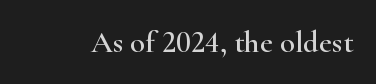
The image shows 31 px wide serif type, upright; set normal letter spacing, not underlined; high stroke contrast and a small x-height.
